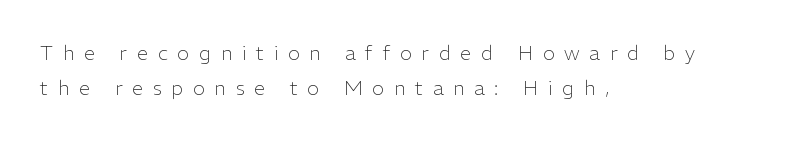
Q: Is the text bold? A: No.
Q: Is the text italic (slanted)? A: No, it is upright.
Q: Is the text underlined? A: No.
Q: How is the paragraph aligned? A: Left-aligned.
Q: Is the spacing between letters normal or unusually wide? A: Unusually wide.
